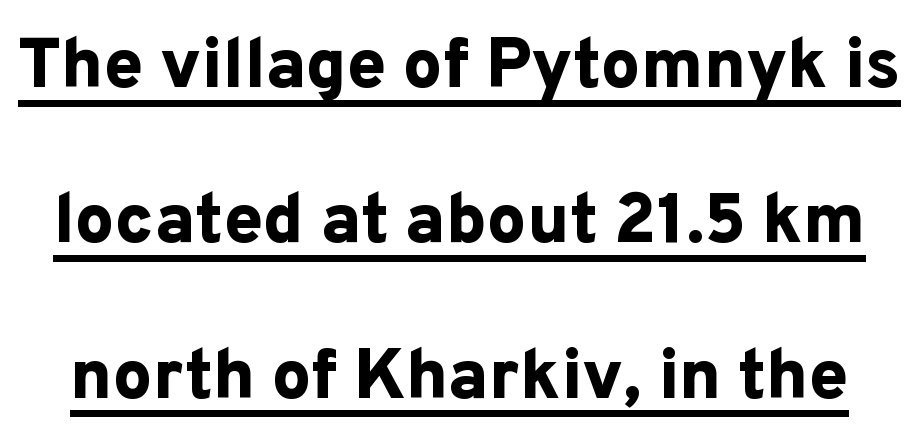
The image shows 70 px bold sans-serif type, upright; set loose line spacing (2.22x), normal letter spacing, underlined; low stroke contrast and a medium x-height.
